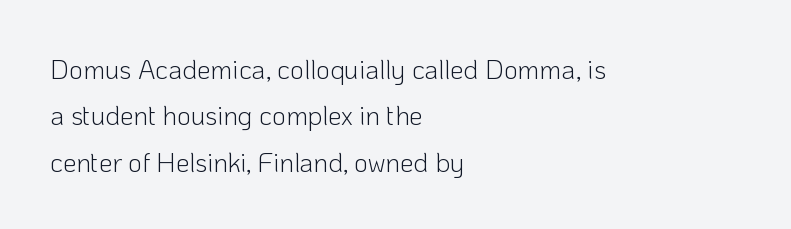
Q: Is the text bold? A: No.
Q: Is the text italic (slanted)? A: No, it is upright.
Q: Is the text underlined? A: No.
Q: How is the paragraph aligned? A: Left-aligned.
Q: Is the spacing between letters normal or unusually wide? A: Normal.
